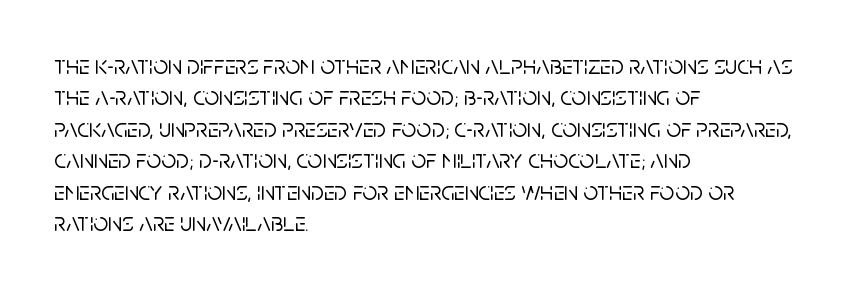
Tracking value appears to be zero — textbook default spacing. Rendered with straight, roman letterforms. Short and long lines alike share a common starting point at left. A bare baseline throughout the passage.
